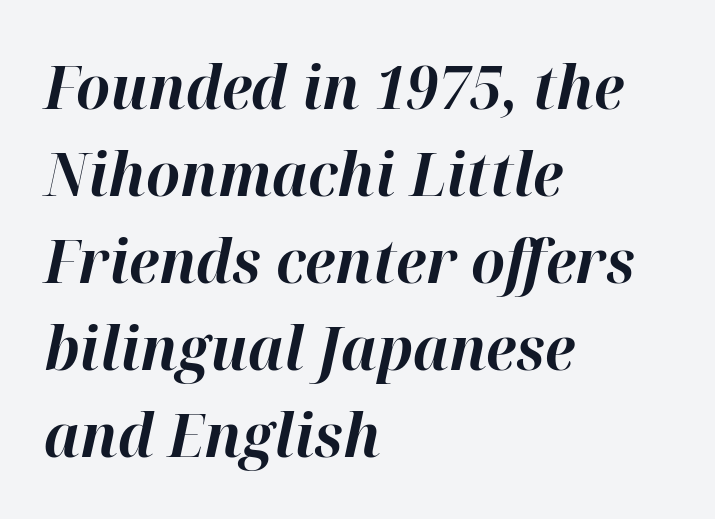
Q: Is the text bold? A: Yes.
Q: Is the text italic (slanted)? A: Yes, it leans right by about 12 degrees.
Q: Is the text underlined? A: No.
Q: How is the paragraph aligned? A: Left-aligned.
Q: Is the spacing between letters normal or unusually wide? A: Normal.
Q: Is the spacing between lines tight, normal or loose? A: Normal.
Q: Width (condensed, normal, or wide)? A: Normal.
Q: Stroke contrast? A: High.
Q: x-height? A: Medium.
Q: Monospaced? A: No.
